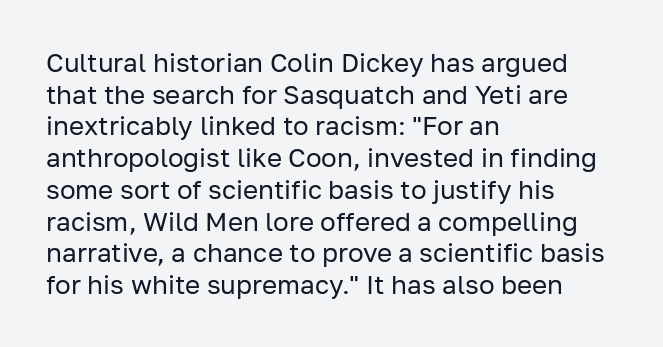
Nope, not italic — everything's standing straight. The font is comparable to plain body text, perhaps lighter. Inter-character spacing is left at the font's built-in metrics. The zone under the glyphs is completely vacant. These lines are set flush left with a ragged right edge.
